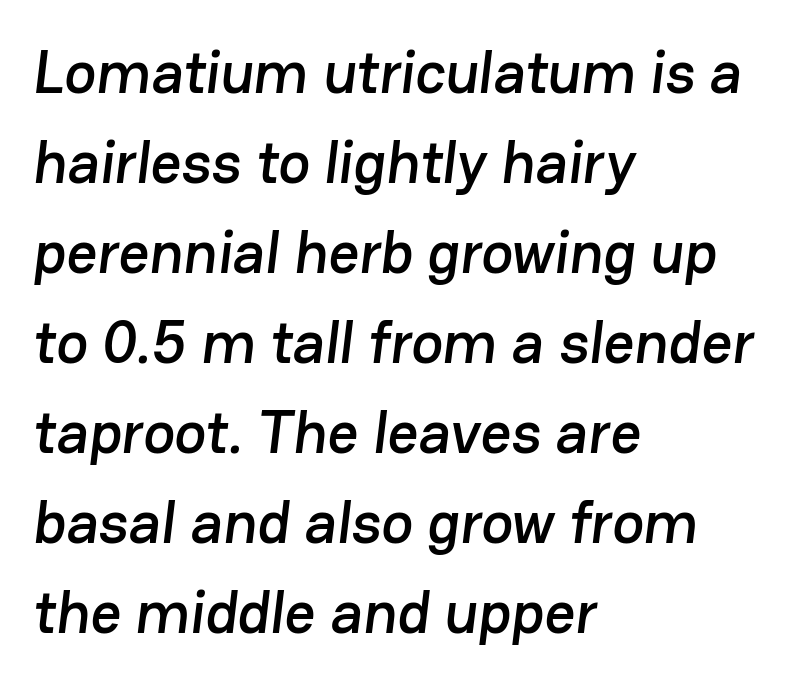
{"serif": "no", "width": "normal", "stroke_contrast": "low", "x_height": "medium", "monospaced": "no", "underline": "no", "align": "left", "line_spacing": "normal", "line_spacing_ratio": 1.5, "letter_spacing": "normal", "letter_spacing_em": 0.0, "glyph_px": 60}
